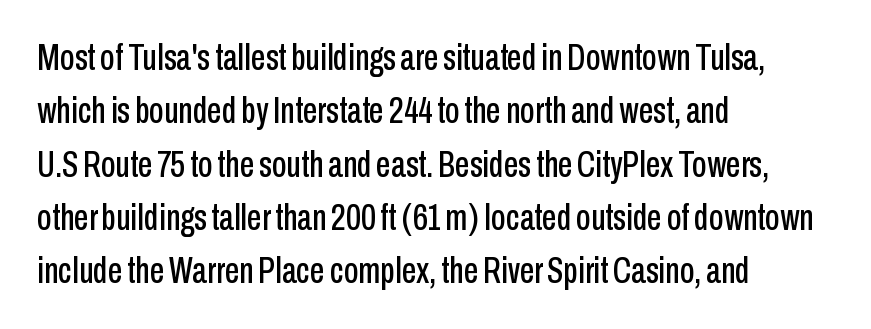
{"serif": "no", "italic": "no", "width": "condensed", "stroke_contrast": "low", "x_height": "medium", "monospaced": "no", "underline": "no", "align": "left", "line_spacing": "normal", "line_spacing_ratio": 1.44, "letter_spacing": "normal", "letter_spacing_em": 0.0, "glyph_px": 37}
